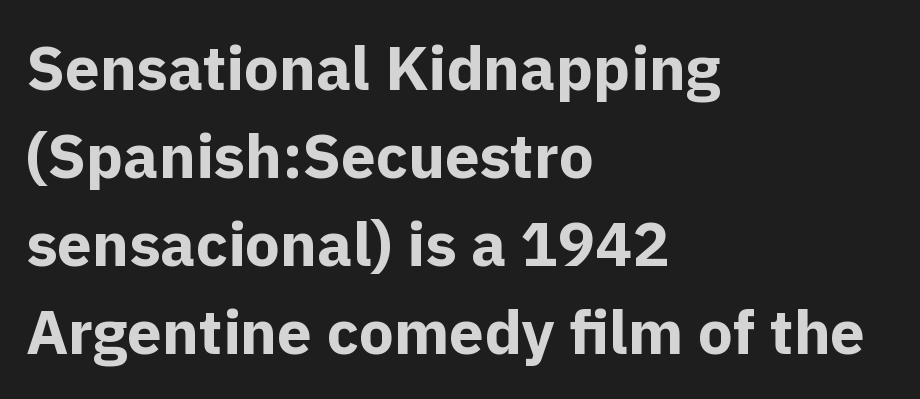
The compositor pushed each line to the left boundary. Look at the tracking — it's just the regular setting, nothing added. How would I describe the line gaps? Plain and ordinary. The rendering uses natural spacing where letterforms have individual widths.
